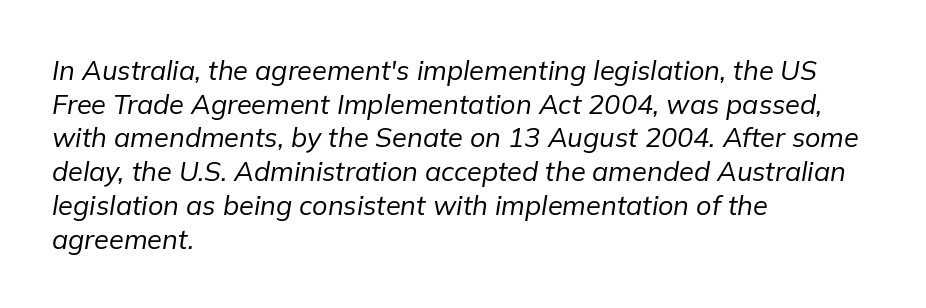
Q: Is the text bold? A: No.
Q: Is the text italic (slanted)? A: Yes, it leans right by about 9 degrees.
Q: Is the text underlined? A: No.
Q: How is the paragraph aligned? A: Left-aligned.
Q: Is the spacing between letters normal or unusually wide? A: Normal.
Q: Is the spacing between lines tight, normal or loose? A: Normal.
